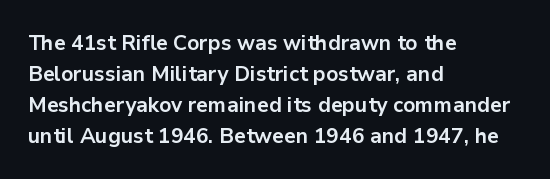
Posture: vertical. A classic flush-left, rag-right setting is used for this passage. Horizontal bands of white between lines are of average thickness. Each word holds together tightly as a unit, with standard inter-letter gaps. The font is running at its bold setting.
